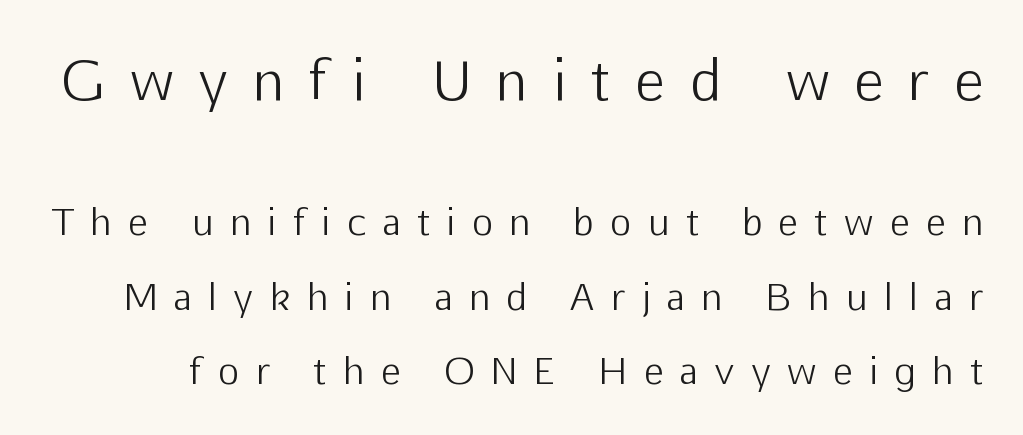
The image shows 54 px light sans-serif type, upright; set loose line spacing (2.06x), unusually wide letter spacing (+0.48 em), not underlined; the first (top) block is 1.5x larger; low stroke contrast and a medium x-height.
